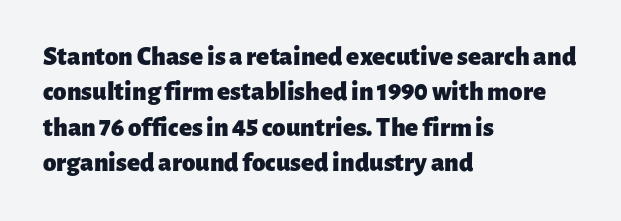
Q: Is the text bold? A: Yes.
Q: Is the text italic (slanted)? A: No, it is upright.
Q: Is the text underlined? A: No.
Q: How is the paragraph aligned? A: Left-aligned.
Q: Is the spacing between letters normal or unusually wide? A: Normal.
Q: Is the spacing between lines tight, normal or loose? A: Normal.
